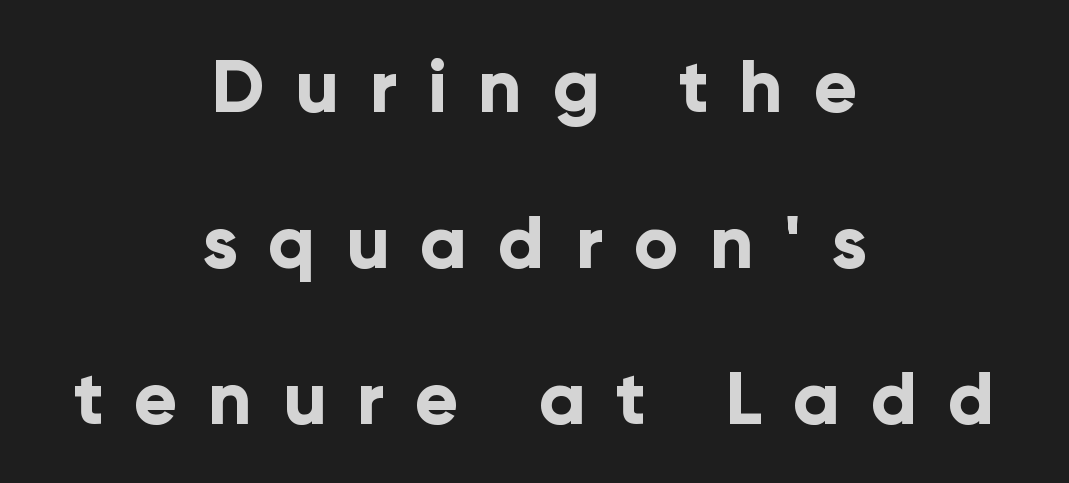
The image shows 73 px bold sans-serif type, upright; set centered, loose line spacing (2.14x), unusually wide letter spacing (+0.42 em), not underlined; low stroke contrast and a medium x-height.
